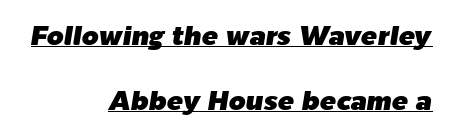
{"italic": "yes", "lean": "right", "slant_degrees": 9, "underline": "yes", "align": "right", "line_spacing": "loose", "line_spacing_ratio": 2.39, "letter_spacing": "normal", "letter_spacing_em": 0.0, "glyph_px": 27}
